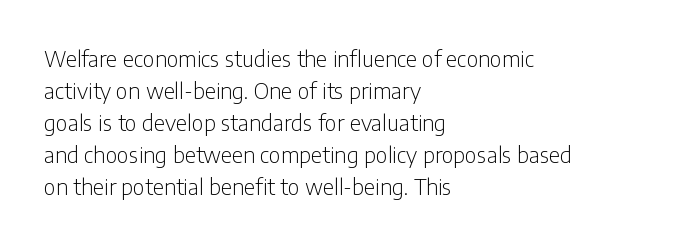
Q: Is the text bold? A: No.
Q: Is the text italic (slanted)? A: No, it is upright.
Q: Is the text underlined? A: No.
Q: How is the paragraph aligned? A: Left-aligned.
Q: Is the spacing between letters normal or unusually wide? A: Normal.
Q: Is the spacing between lines tight, normal or loose? A: Normal.
